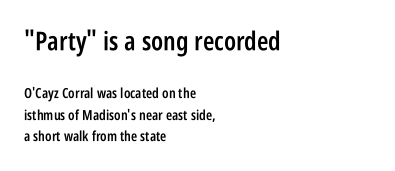
Q: Is the text bold? A: Semi-bold.
Q: Is the text italic (slanted)? A: No, it is upright.
Q: Is the text underlined? A: No.
Q: How is the paragraph aligned? A: Left-aligned.
Q: Is the spacing between letters normal or unusually wide? A: Normal.
Q: Is the spacing between lines tight, normal or loose? A: Normal.
Q: Which block of text is set in a larger size, the first (top) or the second (bottom)? A: The first (top) one.
